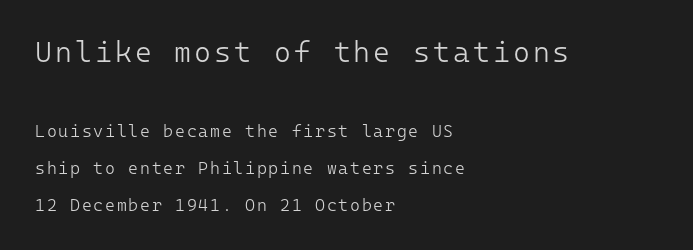
No extra ink here — the face is not bold. Reading down the column, the eye jumps a long way to each next line. The specimen omits any rule beneath the text block's lines. Reading top to bottom, the characters get smaller at the block break.
